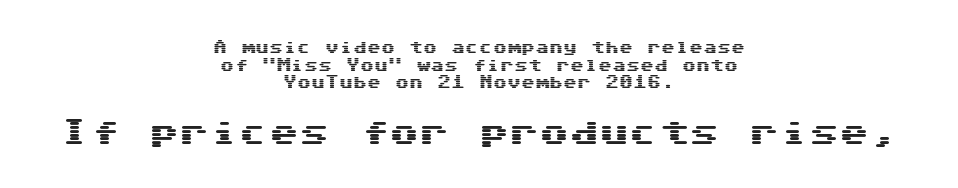
{"serif": "no", "italic": "no", "width": "wide", "stroke_contrast": "medium", "x_height": "medium", "monospaced": "yes", "underline": "no", "align": "center", "line_spacing": "normal", "line_spacing_ratio": 1.26, "letter_spacing": "normal", "letter_spacing_em": 0.0, "larger_block": "second", "size_ratio": 2.14, "glyph_px": 30}
